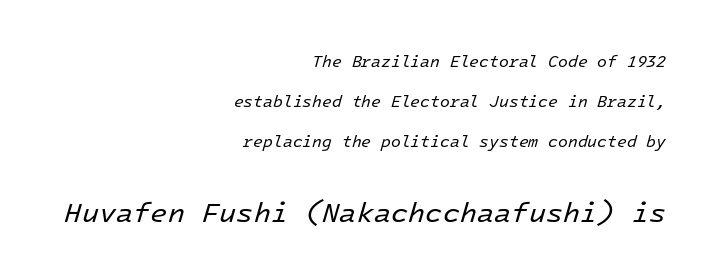
Q: Is the text bold? A: No.
Q: Is the text italic (slanted)? A: Yes, it leans right by about 16 degrees.
Q: Is the text underlined? A: No.
Q: How is the paragraph aligned? A: Right-aligned.
Q: Is the spacing between letters normal or unusually wide? A: Normal.
Q: Is the spacing between lines tight, normal or loose? A: Loose.
Q: Which block of text is set in a larger size, the first (top) or the second (bottom)? A: The second (bottom) one.
Q: Width (condensed, normal, or wide)? A: Normal.
Q: Stroke contrast? A: Low.
Q: x-height? A: Medium.
Q: Monospaced? A: Yes.
